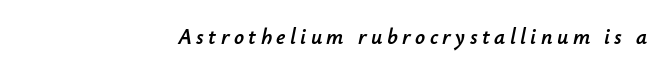
The font's italic variant was chosen for this text. The tracking jumps out immediately: characters are airy and widely separated. Decoration check: the copy has no underline.
